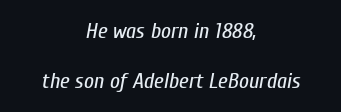
Q: Is the text bold? A: No.
Q: Is the text italic (slanted)? A: Yes, it leans right by about 10 degrees.
Q: Is the text underlined? A: No.
Q: How is the paragraph aligned? A: Centered.
Q: Is the spacing between letters normal or unusually wide? A: Normal.
Q: Is the spacing between lines tight, normal or loose? A: Loose.
